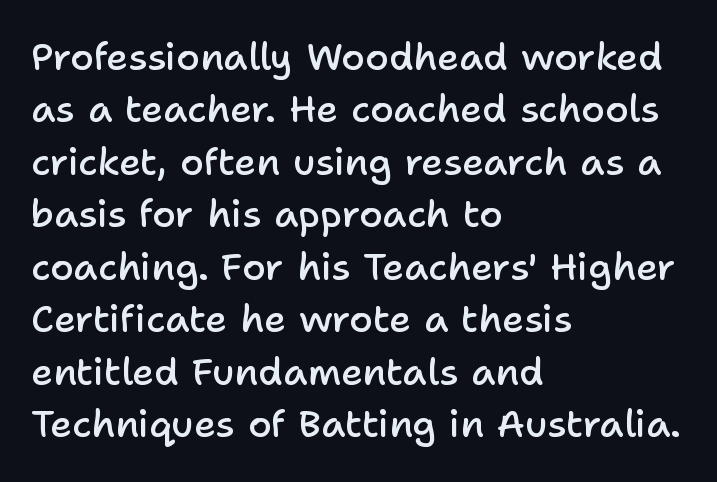
The image shows 38 px semibold sans-serif type, upright; set left-aligned, normal line spacing (1.38x), normal letter spacing, not underlined; low stroke contrast and a medium x-height.
